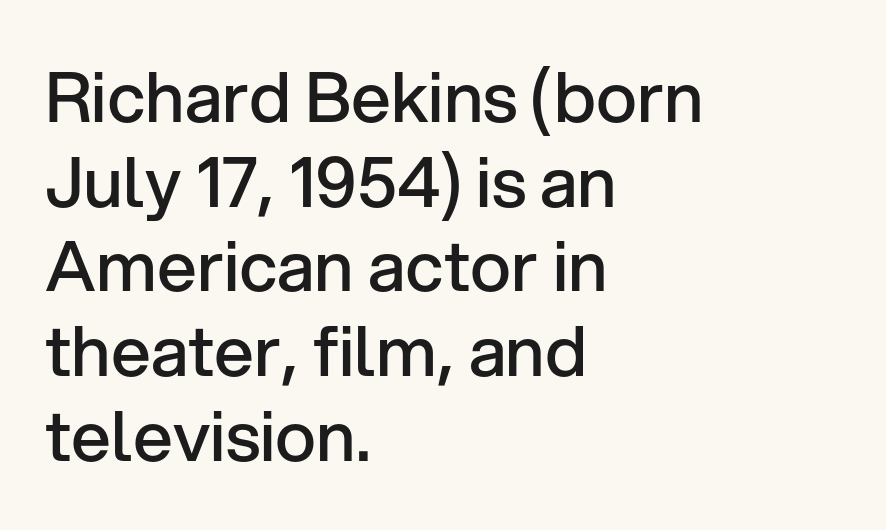
Q: Is the text bold? A: Semi-bold.
Q: Is the text italic (slanted)? A: No, it is upright.
Q: Is the typeface a serif or a sans-serif typeface? A: Sans-serif.
Q: Is the text underlined? A: No.
Q: How is the paragraph aligned? A: Left-aligned.
Q: Is the spacing between letters normal or unusually wide? A: Normal.
Q: Width (condensed, normal, or wide)? A: Normal.
Q: Stroke contrast? A: Low.
Q: x-height? A: Medium.
Q: Monospaced? A: No.
